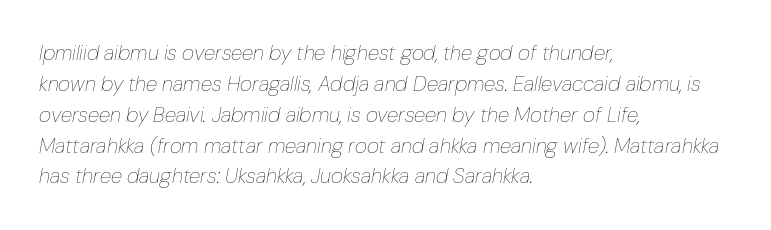
{"italic": "yes", "lean": "right", "slant_degrees": 10, "bold": "no", "underline": "no", "align": "left", "line_spacing": "normal", "line_spacing_ratio": 1.47, "letter_spacing": "normal", "letter_spacing_em": 0.0, "glyph_px": 21}
